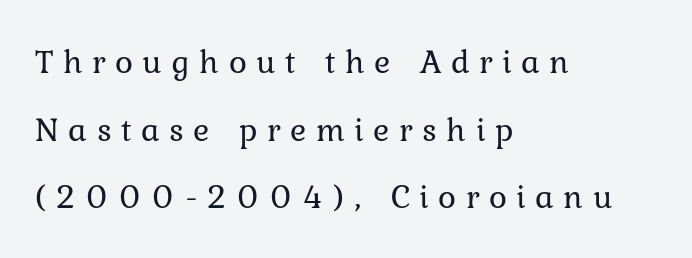
{"italic": "no", "bold": "no", "weight": "regular", "width": "normal", "stroke_contrast": "low", "x_height": "medium", "monospaced": "no", "underline": "no", "align": "left", "line_spacing": "loose", "line_spacing_ratio": 1.99, "letter_spacing": "wide", "letter_spacing_em": 0.28, "glyph_px": 34}
